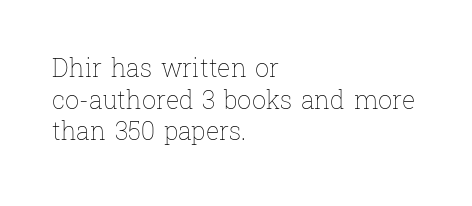
The image shows 25 px text type, upright; set left-aligned, normal line spacing (1.27x), normal letter spacing, not underlined.
